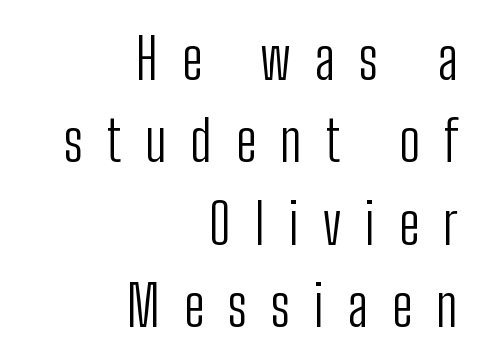
The image shows 56 px light, condensed sans-serif type, upright; set right-aligned, normal line spacing (1.47x), unusually wide letter spacing (+0.43 em), not underlined; low stroke contrast and a medium x-height.
